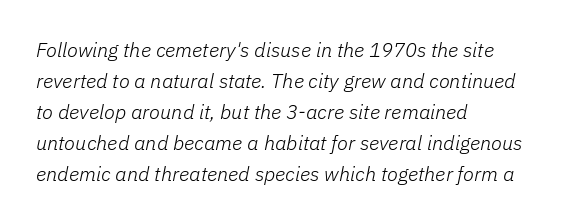
Check the space under the baseline: it is left empty. The rendering applies a slant to the glyphs. The typesetter chose a ragged-right arrangement here. Letters have the restrained weight of plain body copy at most. There is no visible air inserted between adjacent glyphs.
